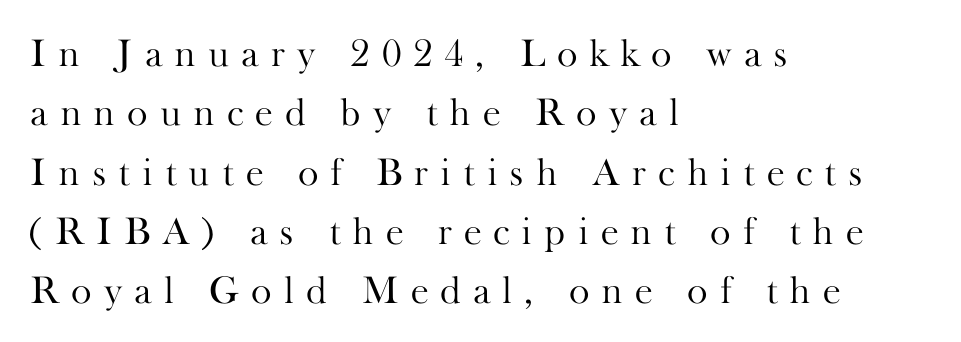
Q: Is the text bold? A: No.
Q: Is the text italic (slanted)? A: No, it is upright.
Q: Is the typeface a serif or a sans-serif typeface? A: Serif.
Q: Is the text underlined? A: No.
Q: How is the paragraph aligned? A: Left-aligned.
Q: Is the spacing between letters normal or unusually wide? A: Unusually wide.
Q: Is the spacing between lines tight, normal or loose? A: Normal.
Q: Width (condensed, normal, or wide)? A: Normal.
Q: Stroke contrast? A: High.
Q: x-height? A: Small.
Q: Monospaced? A: No.
